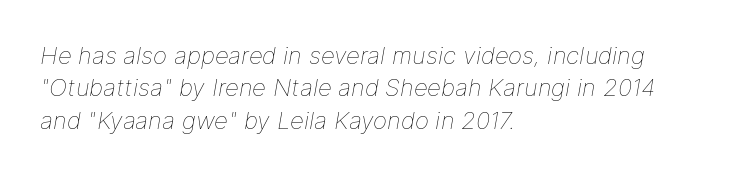
Q: Is the text bold? A: No.
Q: Is the text italic (slanted)? A: Yes, it leans right by about 9 degrees.
Q: Is the text underlined? A: No.
Q: How is the paragraph aligned? A: Left-aligned.
Q: Is the spacing between letters normal or unusually wide? A: Normal.
Q: Is the spacing between lines tight, normal or loose? A: Normal.
